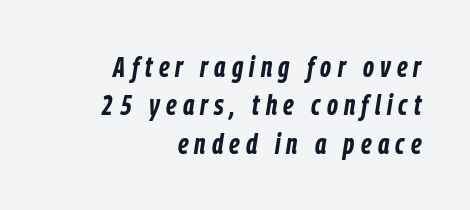
{"italic": "yes", "lean": "right", "slant_degrees": 9, "bold": "yes", "weight": "bold", "width": "condensed", "stroke_contrast": "low", "x_height": "medium", "monospaced": "no", "underline": "no", "align": "right", "line_spacing": "normal", "line_spacing_ratio": 1.37, "letter_spacing": "wide", "letter_spacing_em": 0.22, "glyph_px": 28}
